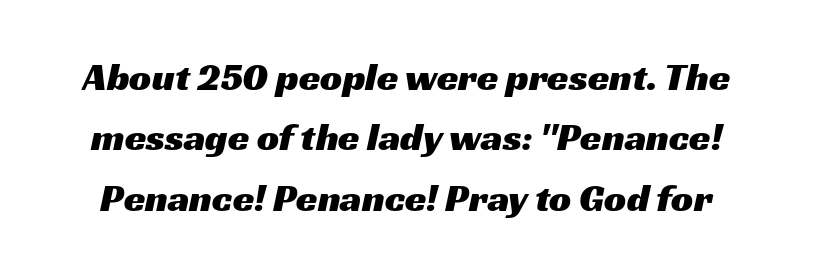
The image shows 39 px wide sans-serif type; set normal line spacing (1.55x), normal letter spacing, not underlined; medium stroke contrast and a medium x-height.
